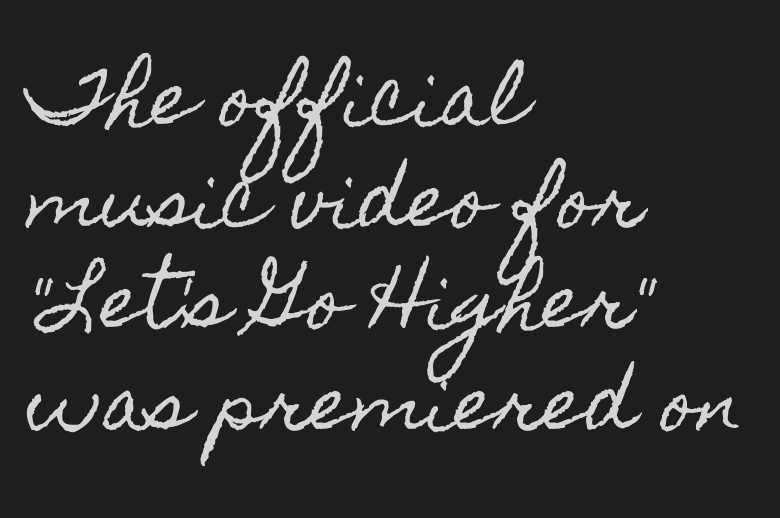
The image shows 72 px condensed type; set left-aligned, normal line spacing (1.41x), normal letter spacing, not underlined; a small x-height.
